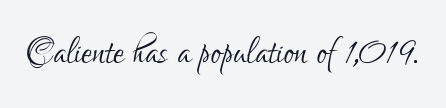
The image shows 49 px light, condensed sans-serif type; set normal letter spacing, not underlined; low stroke contrast and a small x-height.
